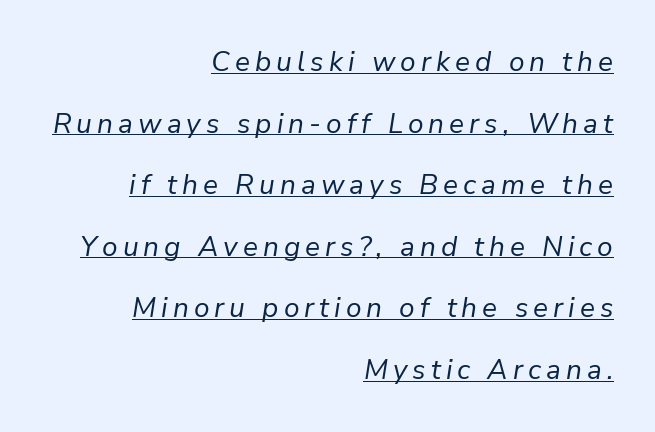
Q: Is the text bold? A: No.
Q: Is the text italic (slanted)? A: Yes, it leans right by about 9 degrees.
Q: Is the text underlined? A: Yes.
Q: How is the paragraph aligned? A: Right-aligned.
Q: Is the spacing between lines tight, normal or loose? A: Loose.
Q: Width (condensed, normal, or wide)? A: Normal.
Q: Stroke contrast? A: Low.
Q: x-height? A: Medium.
Q: Monospaced? A: No.
